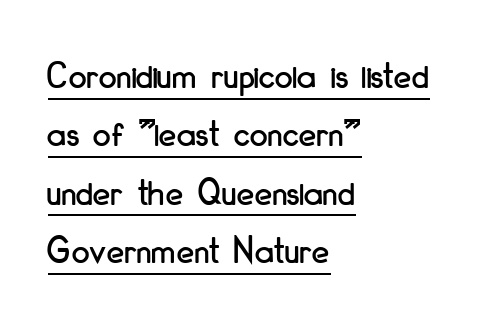
{"serif": "no", "italic": "no", "width": "condensed", "stroke_contrast": "low", "x_height": "small", "monospaced": "no", "underline": "yes", "align": "left", "line_spacing": "normal", "line_spacing_ratio": 1.46, "letter_spacing": "normal", "letter_spacing_em": 0.0, "glyph_px": 40}
